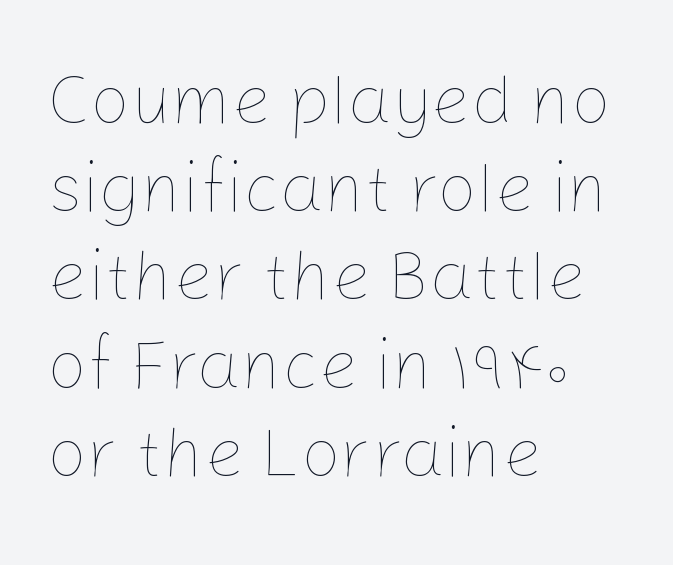
Q: Is the text bold? A: No.
Q: Is the text italic (slanted)? A: No, it is upright.
Q: Is the text underlined? A: No.
Q: How is the paragraph aligned? A: Left-aligned.
Q: Is the spacing between letters normal or unusually wide? A: Normal.
Q: Is the spacing between lines tight, normal or loose? A: Normal.
Q: Width (condensed, normal, or wide)? A: Normal.
Q: Stroke contrast? A: Low.
Q: x-height? A: Medium.
Q: Monospaced? A: No.
